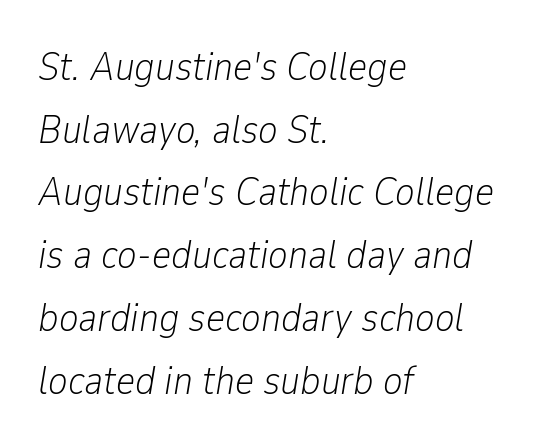
{"italic": "yes", "lean": "right", "slant_degrees": 9, "bold": "no", "weight": "light", "width": "condensed", "stroke_contrast": "low", "x_height": "medium", "monospaced": "no", "underline": "no", "align": "left", "line_spacing": "normal", "line_spacing_ratio": 1.53, "letter_spacing": "normal", "letter_spacing_em": 0.0, "glyph_px": 41}
